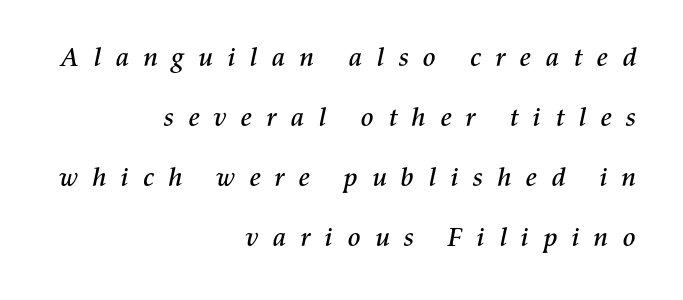
Q: Is the text italic (slanted)? A: Yes, it leans right by about 11 degrees.
Q: Is the text underlined? A: No.
Q: How is the paragraph aligned? A: Right-aligned.
Q: Is the spacing between letters normal or unusually wide? A: Unusually wide.
Q: Is the spacing between lines tight, normal or loose? A: Loose.
